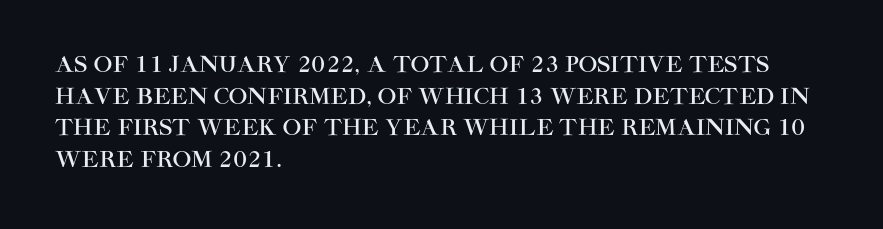
Q: Is the text italic (slanted)? A: No, it is upright.
Q: Is the text underlined? A: No.
Q: How is the paragraph aligned? A: Left-aligned.
Q: Is the spacing between letters normal or unusually wide? A: Normal.
Q: Is the spacing between lines tight, normal or loose? A: Normal.
